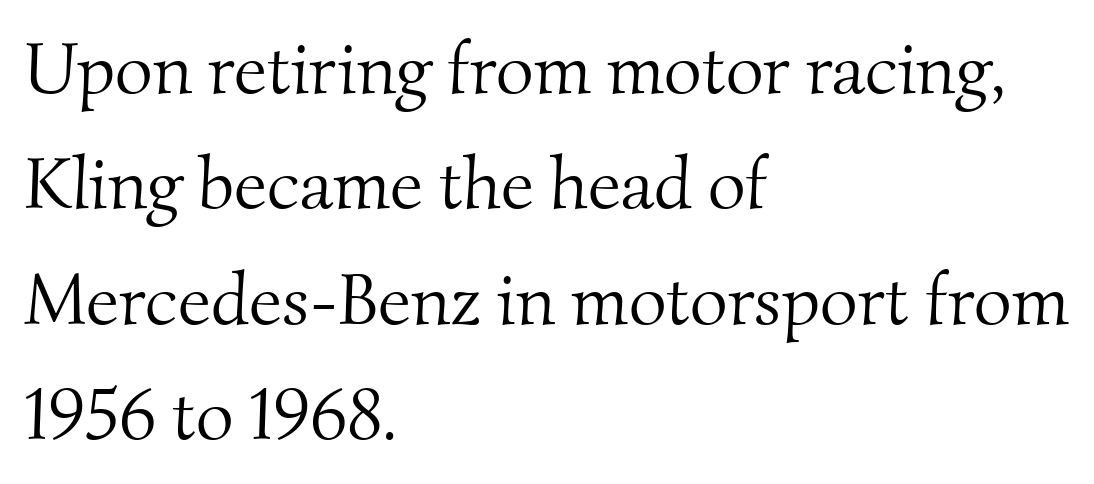
Q: Is the text bold? A: No.
Q: Is the typeface a serif or a sans-serif typeface? A: Serif.
Q: Is the text underlined? A: No.
Q: How is the paragraph aligned? A: Left-aligned.
Q: Is the spacing between letters normal or unusually wide? A: Normal.
Q: Is the spacing between lines tight, normal or loose? A: Normal.
Q: Width (condensed, normal, or wide)? A: Normal.
Q: Stroke contrast? A: Medium.
Q: x-height? A: Small.
Q: Monospaced? A: No.
